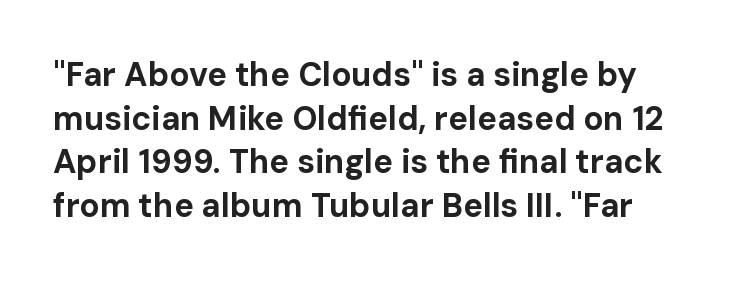
Q: Is the text bold? A: Yes.
Q: Is the text italic (slanted)? A: No, it is upright.
Q: Is the typeface a serif or a sans-serif typeface? A: Sans-serif.
Q: Is the text underlined? A: No.
Q: Is the spacing between letters normal or unusually wide? A: Normal.
Q: Is the spacing between lines tight, normal or loose? A: Normal.
Q: Width (condensed, normal, or wide)? A: Normal.
Q: Stroke contrast? A: Low.
Q: x-height? A: Medium.
Q: Monospaced? A: No.
